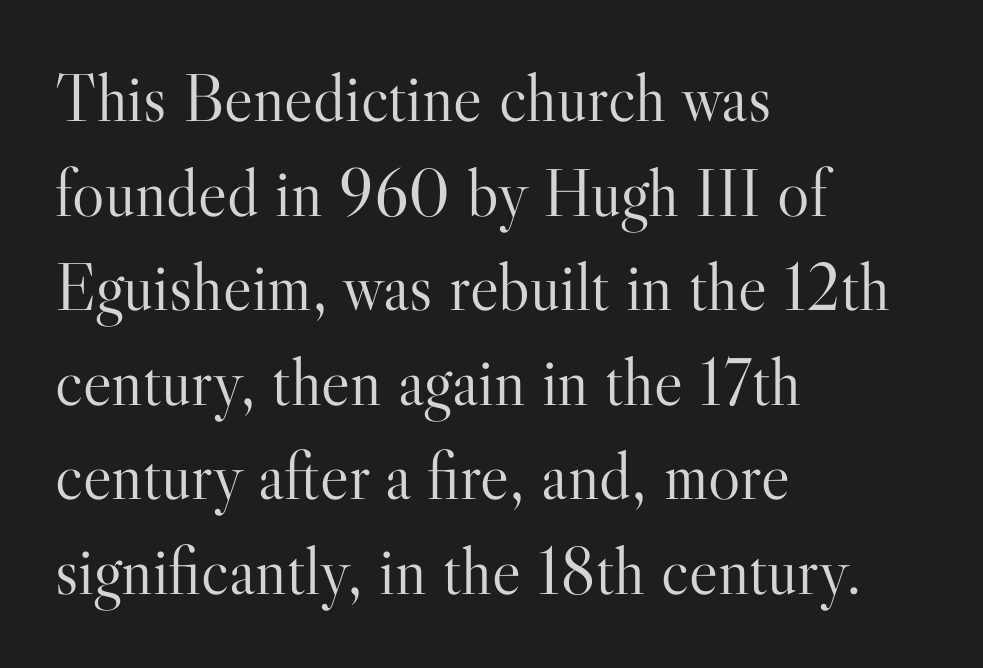
Normally led — the rows are evenly, conventionally spaced. The passage shown is typed in a proportional face where columns would drift. Stems here are at most as thick as an everyday book face. Here the glyphs are tracked normally, forming tight word shapes. Style check: upright.
